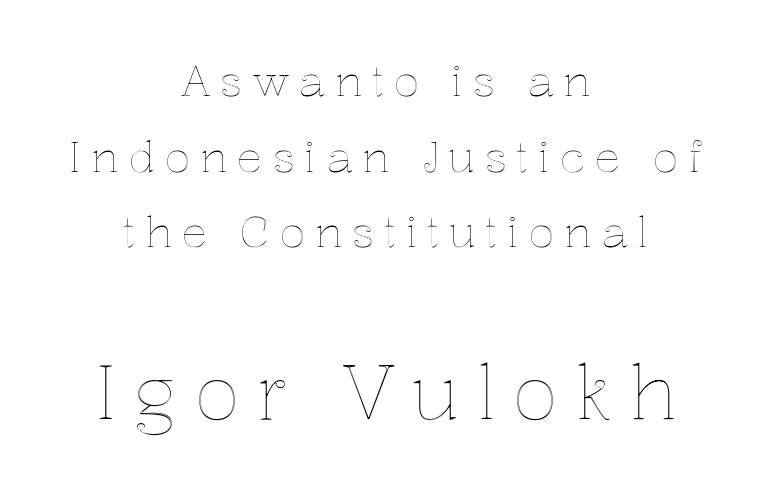
No italicization has been applied; the sample stays upright. The area under the type is left untouched. The face used here is rendered with a markedly widened letterfit. The paragraph has two soft edges and a firm central axis. Visually, the bottom section dominates because its glyphs are scaled up.
